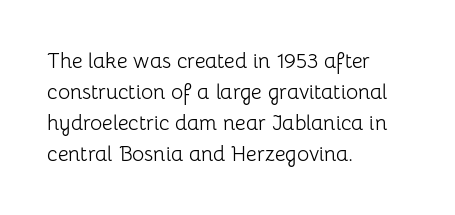
If you drew a line through each stem, it would be perfectly vertical. Leftover space on each line is placed entirely after the last word. The vertical gap from one line to the next is medium. The specimen omits any rule beneath the text block's lines.
